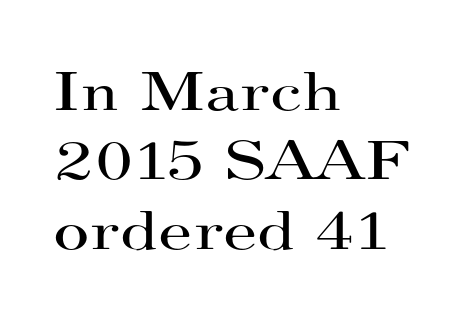
Underlining? Definitely not there. The passage shown is not bold in any degree. If you drew a line through each stem, it would be perfectly vertical. Inter-character spacing is left at the font's built-in metrics.
